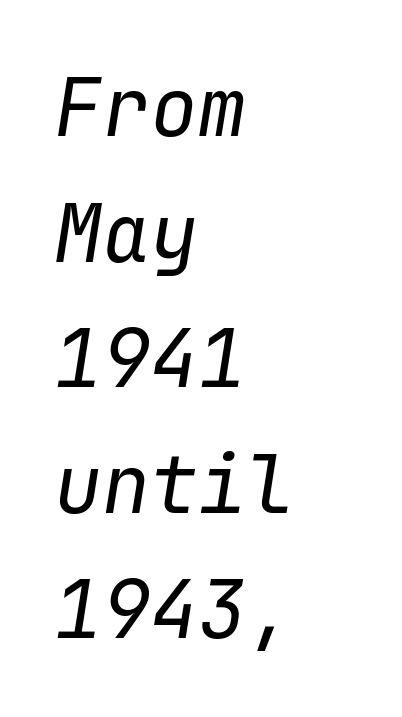
The image shows 80 px regular-weight type, italic (leaning right), monospaced; set left-aligned, normal line spacing (1.57x), normal letter spacing, not underlined; low stroke contrast and a medium x-height.
